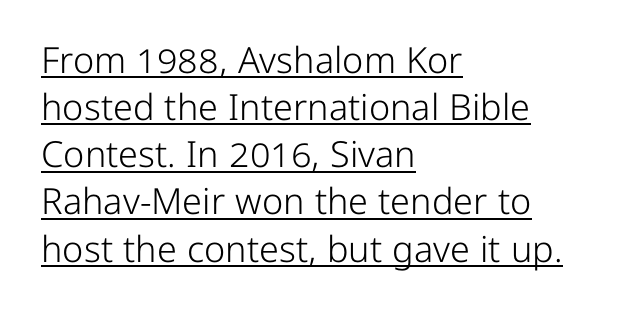
Here the glyphs are tracked normally, forming tight word shapes. Varying glyph widths throughout — classic text-font behaviour. Line spacing here is normal. No extra ink here — the face is not bold. The passage shown is underscored from start to finish. What kind of face is this? One without serifs — a sans.
